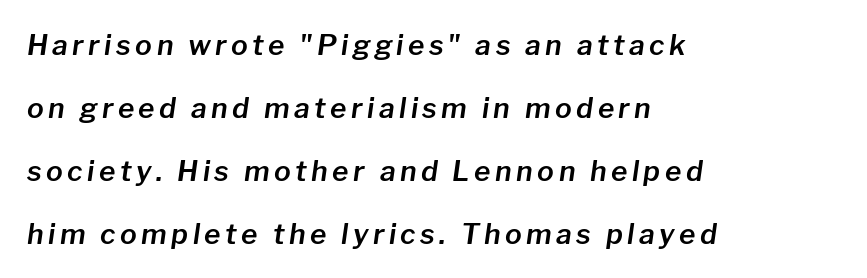
{"italic": "yes", "lean": "right", "slant_degrees": 8, "width": "normal", "stroke_contrast": "low", "x_height": "medium", "monospaced": "no", "underline": "no", "align": "left", "line_spacing": "loose", "line_spacing_ratio": 2.25, "glyph_px": 28}
